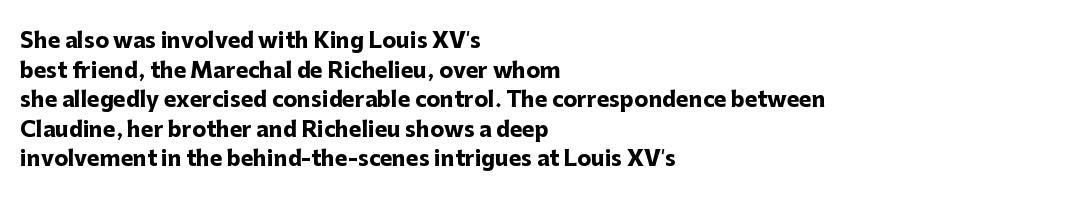
The vertical gap from one line to the next is medium. Beneath every word, the page is bare. Nothing unusual about the tracking: characters are spaced as the font intends. Its strokes are broad and dark, the hallmark of bold type. This sample uses an upright cut, with every glyph sitting square on the baseline. If you drew a ruler down the left edge, every line would touch it.
